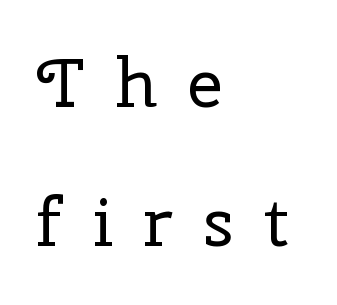
The image shows 68 px regular-weight serif type, upright; set left-aligned, loose line spacing (2.05x), unusually wide letter spacing (+0.45 em), not underlined; low stroke contrast and a medium x-height.
